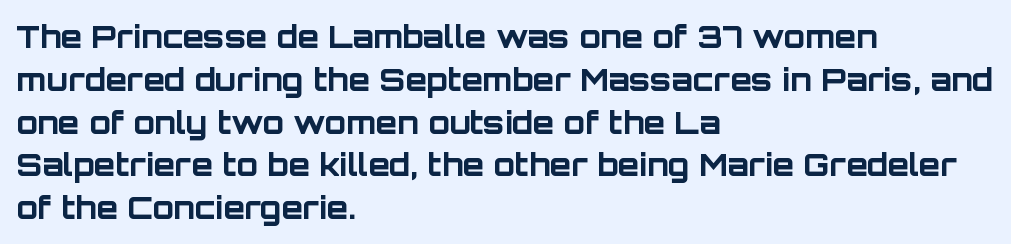
The image shows 31 px bold sans-serif type, upright; set left-aligned, normal line spacing (1.38x), normal letter spacing, not underlined; low stroke contrast and a large x-height.
